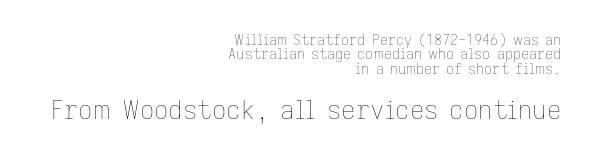
Caption: face not bold, strokes unweighted. Whoever set this made the second block the dominant, larger element. Does the lettering tilt? It doesn't — this is upright. The letterforms sit shoulder to shoulder at normal distance. Regarding leading, the lines here are crowded together.
